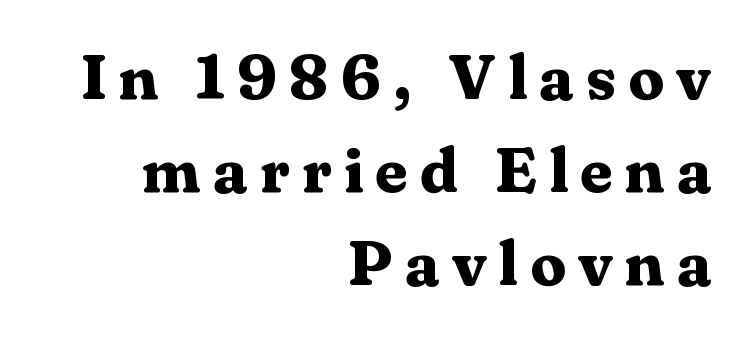
Q: Is the text bold? A: Yes.
Q: Is the text italic (slanted)? A: No, it is upright.
Q: Is the typeface a serif or a sans-serif typeface? A: Serif.
Q: Is the text underlined? A: No.
Q: How is the paragraph aligned? A: Right-aligned.
Q: Is the spacing between lines tight, normal or loose? A: Normal.
Q: Width (condensed, normal, or wide)? A: Normal.
Q: Stroke contrast? A: Medium.
Q: x-height? A: Medium.
Q: Monospaced? A: No.
